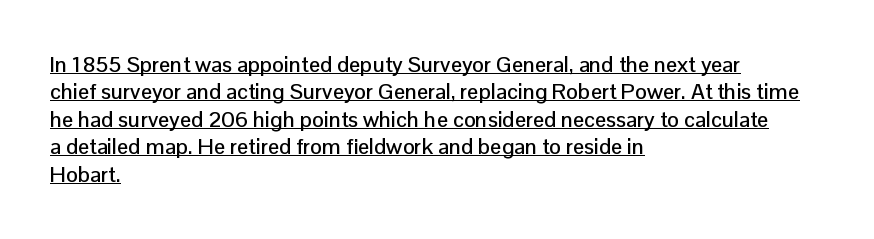
The image shows 22 px text type, upright; set left-aligned, normal line spacing (1.25x), normal letter spacing, underlined.
